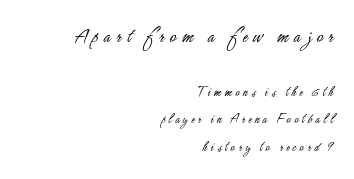
The image shows 22 px text type; set right-aligned, loose line spacing (1.96x), unusually wide letter spacing (+0.24 em), not underlined; the first (top) block is 1.57x larger.
